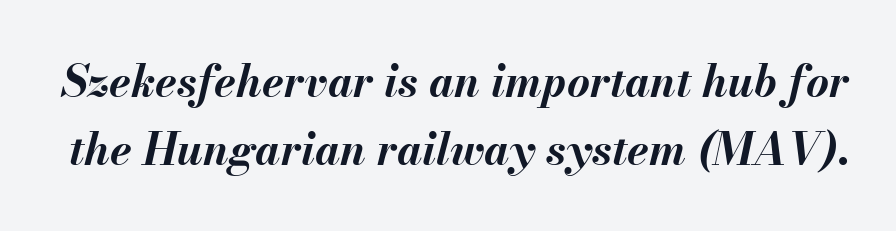
The image shows 44 px bold type, italic (leaning right); set normal line spacing (1.55x), normal letter spacing, not underlined; medium stroke contrast and a small x-height.
